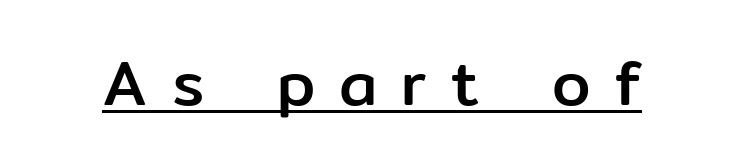
{"serif": "no", "italic": "no", "width": "normal", "stroke_contrast": "low", "x_height": "medium", "monospaced": "no", "underline": "yes", "letter_spacing": "wide", "letter_spacing_em": 0.39, "glyph_px": 62}
